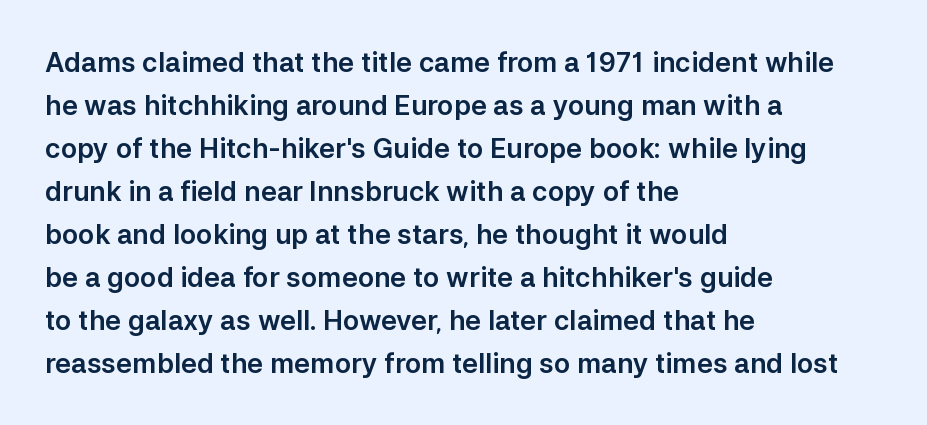
Q: Is the text italic (slanted)? A: No, it is upright.
Q: Is the text underlined? A: No.
Q: How is the paragraph aligned? A: Left-aligned.
Q: Is the spacing between letters normal or unusually wide? A: Normal.
Q: Is the spacing between lines tight, normal or loose? A: Normal.
